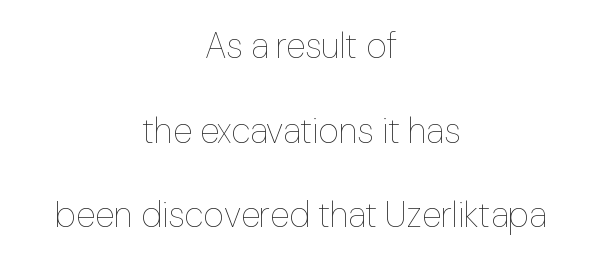
{"italic": "no", "bold": "no", "weight": "thin", "width": "normal", "stroke_contrast": "low", "x_height": "medium", "monospaced": "no", "underline": "no", "align": "center", "line_spacing": "loose", "line_spacing_ratio": 2.35, "letter_spacing": "normal", "letter_spacing_em": 0.0, "glyph_px": 36}
